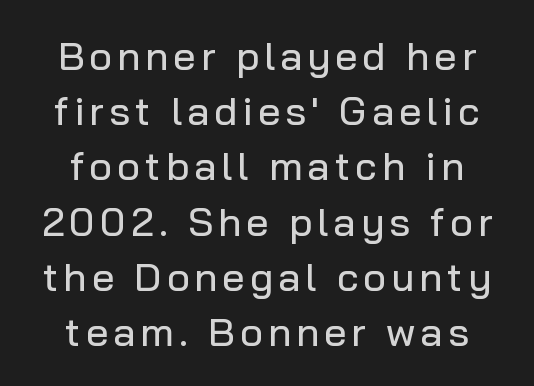
{"serif": "no", "italic": "no", "width": "normal", "stroke_contrast": "low", "x_height": "medium", "monospaced": "no", "underline": "no", "line_spacing": "normal", "line_spacing_ratio": 1.38, "glyph_px": 40}
